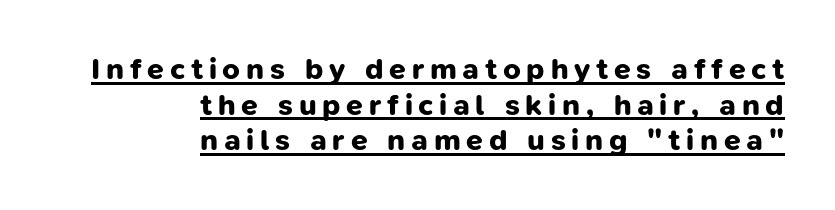
In terms of letterform style, serifs are entirely absent. As a designer I'd log this as weight 700, bold. Each line ends at the same right margin while the left side varies. Each line of the rendering has a horizontal stroke beneath the glyphs.
